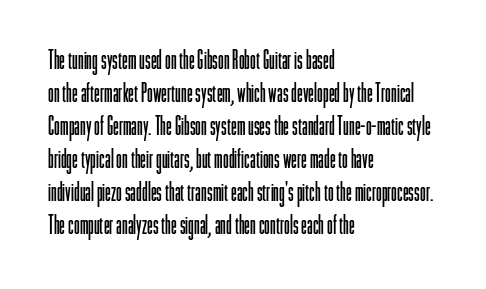
The image shows 26 px text type, upright; set left-aligned, normal line spacing (1.27x), normal letter spacing, not underlined.
